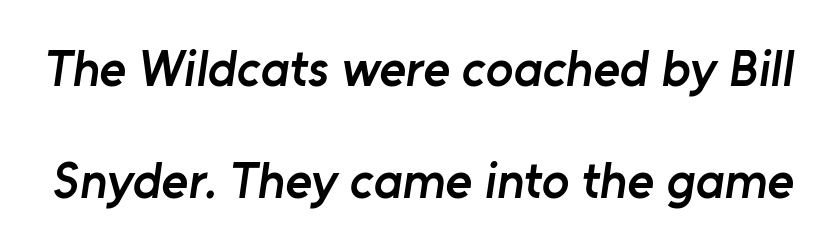
Q: Is the text bold? A: Semi-bold.
Q: Is the typeface a serif or a sans-serif typeface? A: Sans-serif.
Q: Is the text underlined? A: No.
Q: Is the spacing between letters normal or unusually wide? A: Normal.
Q: Is the spacing between lines tight, normal or loose? A: Loose.
Q: Width (condensed, normal, or wide)? A: Normal.
Q: Stroke contrast? A: Low.
Q: x-height? A: Medium.
Q: Monospaced? A: No.
